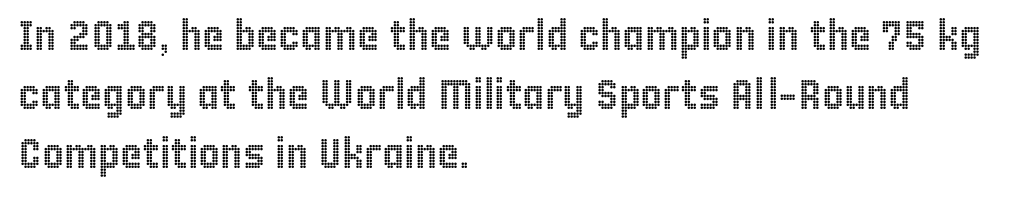
Q: Is the text italic (slanted)? A: No, it is upright.
Q: Is the text underlined? A: No.
Q: How is the paragraph aligned? A: Left-aligned.
Q: Is the spacing between letters normal or unusually wide? A: Normal.
Q: Is the spacing between lines tight, normal or loose? A: Normal.
Q: Width (condensed, normal, or wide)? A: Condensed.
Q: x-height? A: Large.
Q: Monospaced? A: No.
